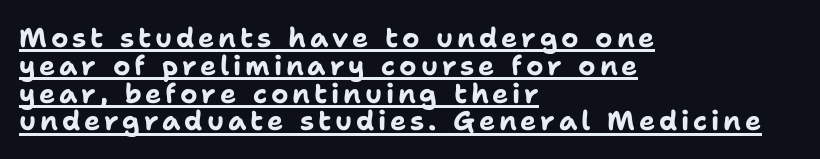
Designer's note — italics off, roman on. What's the leading like? Squeezed, with rows nearly overlapping. Has an underline been added? It has. Which margin do the lines hug? The left one — the right edge is uneven.
